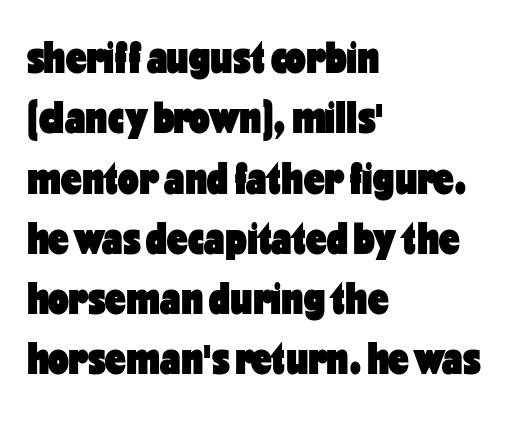
The image shows 46 px heavy, condensed sans-serif type, upright; set left-aligned, normal line spacing (1.31x), normal letter spacing, not underlined; low stroke contrast and a medium x-height.
